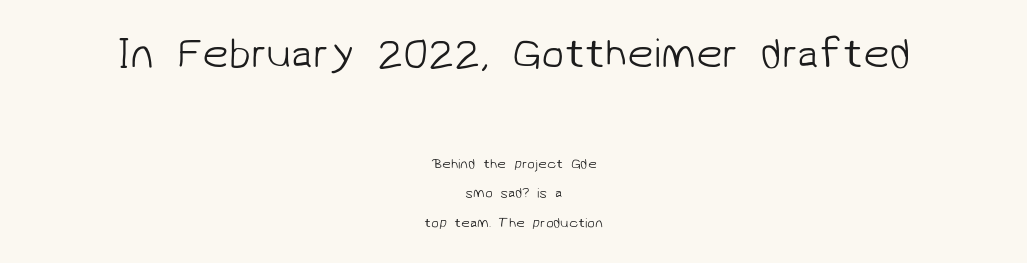
The image shows 42 px light sans-serif type; set centered, loose line spacing (2.12x), normal letter spacing, not underlined; the first (top) block is 3.0x larger; low stroke contrast and a medium x-height.
